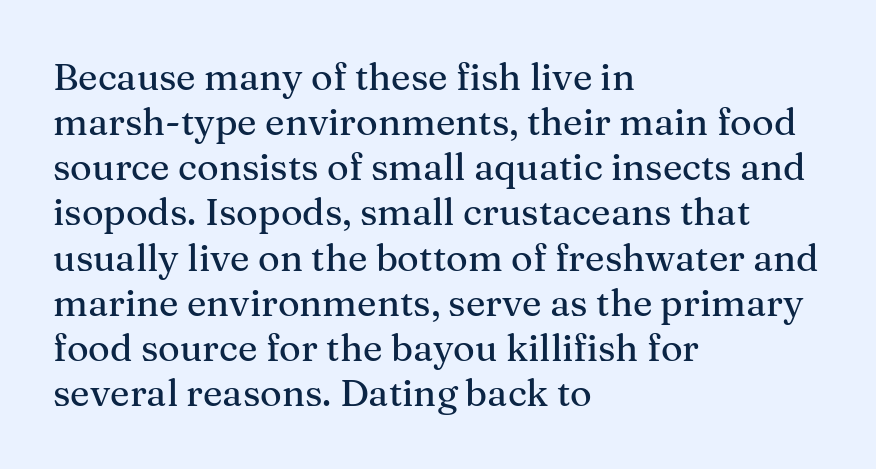
{"serif": "yes", "italic": "no", "width": "normal", "stroke_contrast": "medium", "x_height": "medium", "monospaced": "no", "underline": "no", "align": "left", "line_spacing_ratio": 1.22, "letter_spacing": "normal", "letter_spacing_em": 0.0, "glyph_px": 37}
